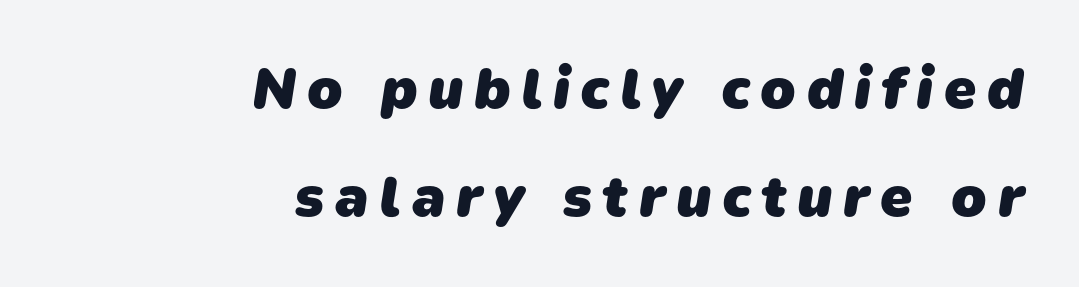
{"serif": "no", "bold": "yes", "weight": "heavy", "width": "normal", "stroke_contrast": "low", "x_height": "medium", "monospaced": "no", "underline": "no", "align": "right", "line_spacing_ratio": 1.87, "glyph_px": 58}
